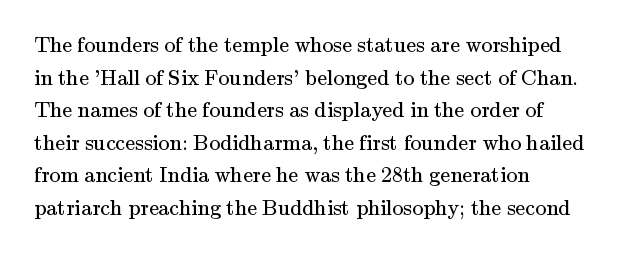
Q: Is the text bold? A: No.
Q: Is the text italic (slanted)? A: No, it is upright.
Q: Is the text underlined? A: No.
Q: Is the spacing between letters normal or unusually wide? A: Normal.
Q: Is the spacing between lines tight, normal or loose? A: Normal.
